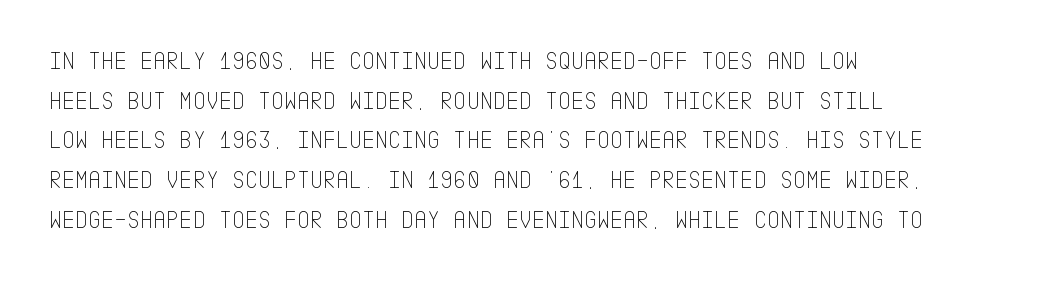
The image shows 25 px text type, upright; set left-aligned, normal line spacing (1.59x), normal letter spacing, not underlined.
